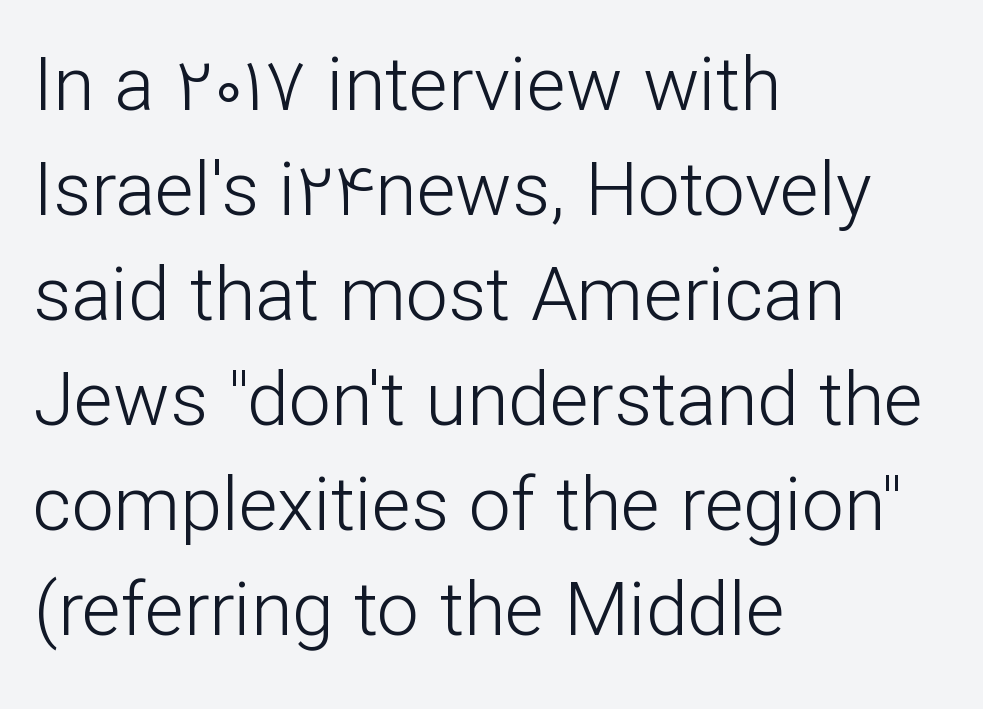
The image shows 75 px light sans-serif type, upright; set left-aligned, normal line spacing (1.4x), normal letter spacing, not underlined; low stroke contrast and a medium x-height.
